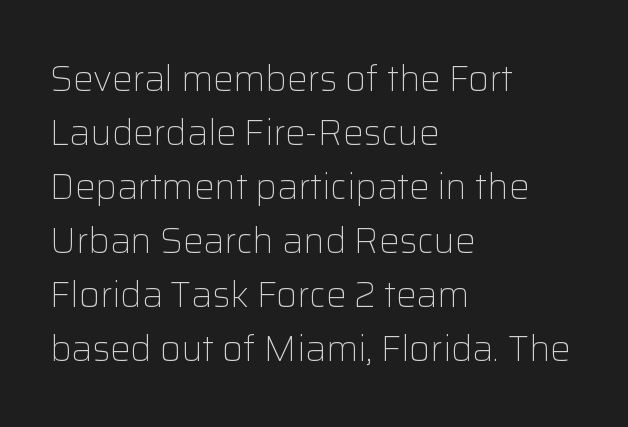
{"serif": "no", "italic": "no", "bold": "no", "weight": "light", "width": "normal", "stroke_contrast": "low", "x_height": "medium", "monospaced": "no", "underline": "no", "align": "left", "line_spacing": "normal", "line_spacing_ratio": 1.5, "letter_spacing": "normal", "letter_spacing_em": 0.0, "glyph_px": 36}
